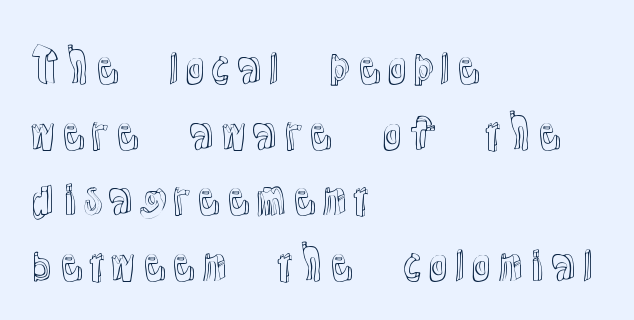
The image shows 44 px text type, upright; set left-aligned, normal line spacing (1.49x), normal letter spacing, not underlined; a medium x-height.
